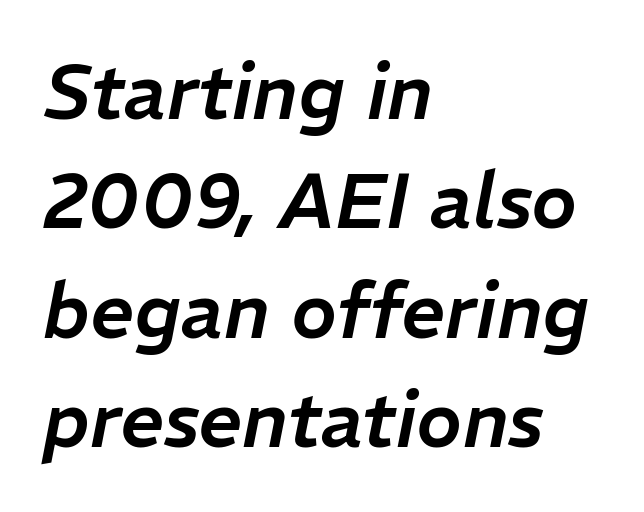
The image shows 77 px text type, italic (leaning right); set left-aligned, normal line spacing (1.42x), normal letter spacing, not underlined; low stroke contrast and a medium x-height.
